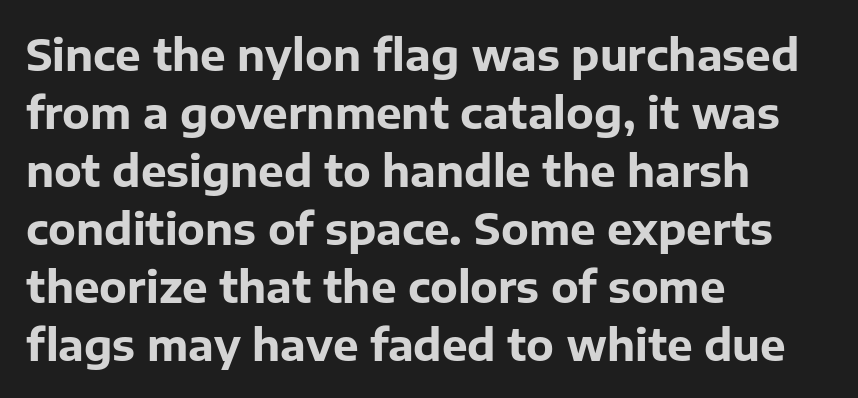
The image shows 43 px bold sans-serif type, upright; set left-aligned, normal line spacing (1.35x), normal letter spacing, not underlined; low stroke contrast and a medium x-height.
